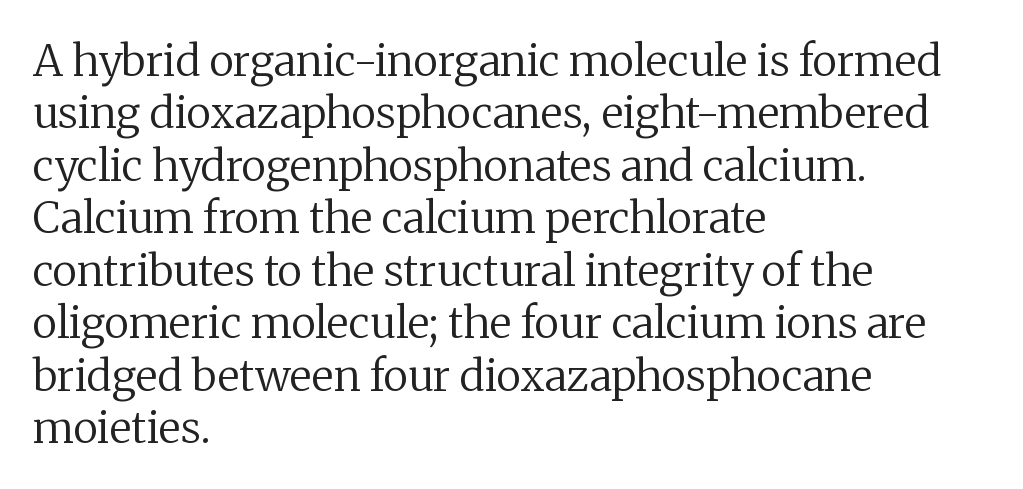
Q: Is the text bold? A: No.
Q: Is the text italic (slanted)? A: No, it is upright.
Q: Is the typeface a serif or a sans-serif typeface? A: Serif.
Q: Is the text underlined? A: No.
Q: How is the paragraph aligned? A: Left-aligned.
Q: Is the spacing between letters normal or unusually wide? A: Normal.
Q: Width (condensed, normal, or wide)? A: Normal.
Q: Stroke contrast? A: Medium.
Q: x-height? A: Medium.
Q: Monospaced? A: No.
